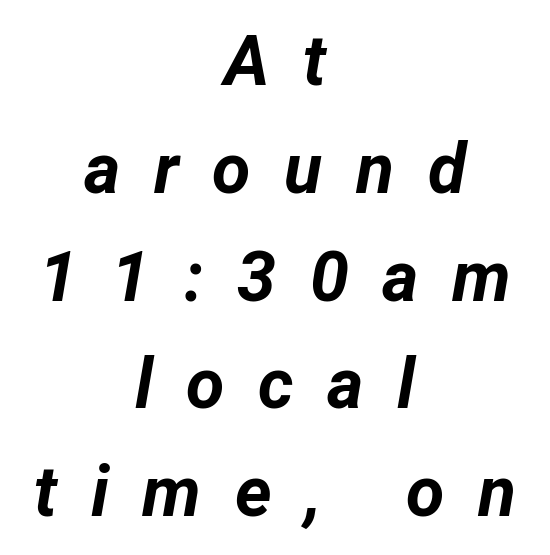
Q: Is the text bold? A: Yes.
Q: Is the text italic (slanted)? A: Yes, it leans right by about 12 degrees.
Q: Is the text underlined? A: No.
Q: How is the paragraph aligned? A: Centered.
Q: Is the spacing between letters normal or unusually wide? A: Unusually wide.
Q: Is the spacing between lines tight, normal or loose? A: Normal.
Q: Width (condensed, normal, or wide)? A: Normal.
Q: Stroke contrast? A: Low.
Q: x-height? A: Medium.
Q: Monospaced? A: No.
